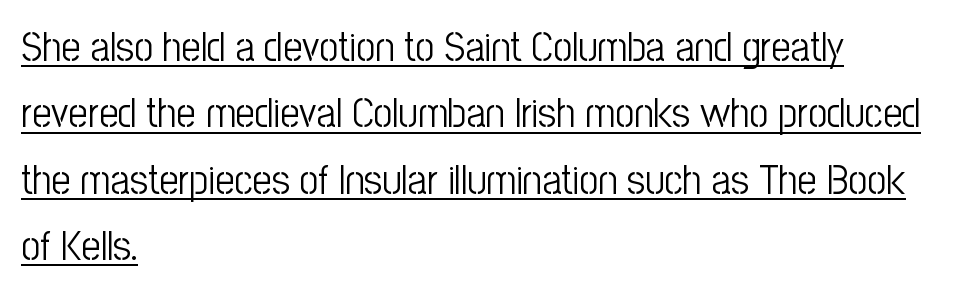
This is roman type, the default non-slanted kind. Varying glyph widths throughout — classic text-font behaviour. Think standard paragraph weight, or any step lighter than that. Nothing unusual about the tracking: characters are spaced as the font intends. The glyphs in this specimen are sans serif.
